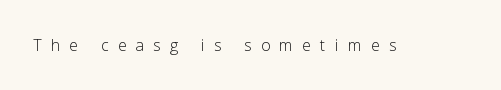
{"italic": "no", "bold": "no", "underline": "no", "letter_spacing": "wide", "letter_spacing_em": 0.44, "glyph_px": 21}
